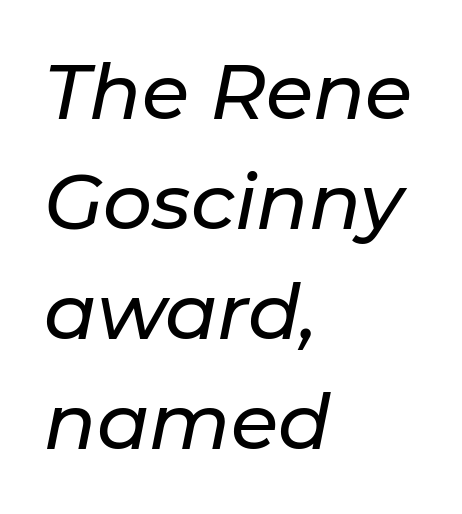
{"italic": "yes", "lean": "right", "slant_degrees": 11, "width": "normal", "stroke_contrast": "low", "x_height": "medium", "monospaced": "no", "underline": "no", "align": "left", "line_spacing": "normal", "line_spacing_ratio": 1.43, "letter_spacing": "normal", "letter_spacing_em": 0.0, "glyph_px": 77}
